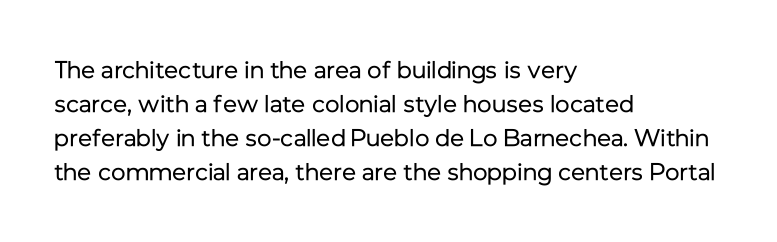
{"italic": "no", "bold": "no", "underline": "no", "align": "left", "line_spacing": "normal", "line_spacing_ratio": 1.42, "letter_spacing": "normal", "letter_spacing_em": 0.0, "glyph_px": 24}
